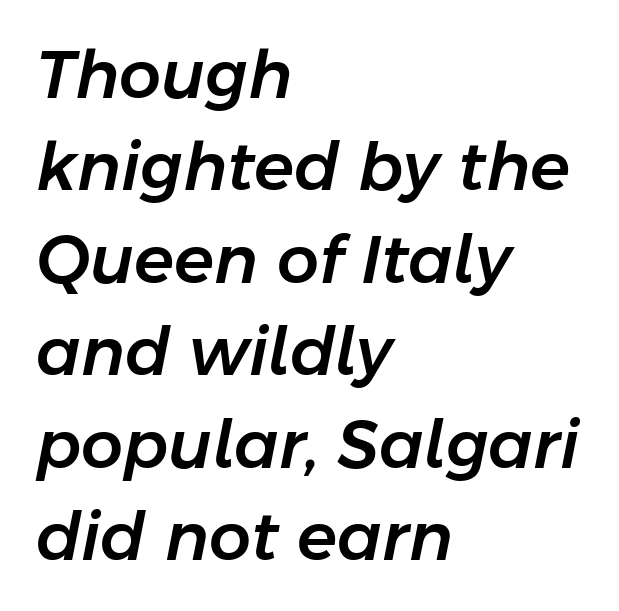
{"italic": "yes", "lean": "right", "slant_degrees": 11, "width": "normal", "stroke_contrast": "low", "x_height": "medium", "monospaced": "no", "underline": "no", "align": "left", "line_spacing": "normal", "line_spacing_ratio": 1.4, "letter_spacing": "normal", "letter_spacing_em": 0.0, "glyph_px": 66}
